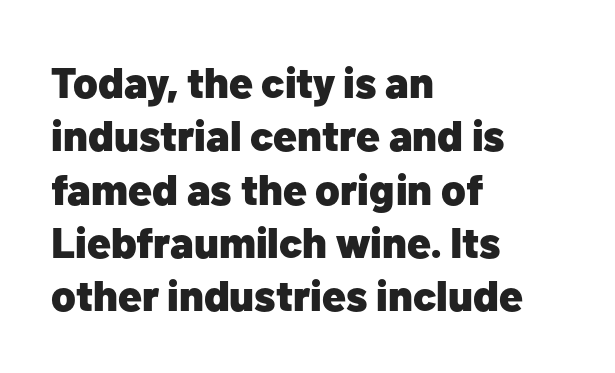
Q: Is the text bold? A: Yes.
Q: Is the text italic (slanted)? A: No, it is upright.
Q: Is the typeface a serif or a sans-serif typeface? A: Sans-serif.
Q: Is the text underlined? A: No.
Q: How is the paragraph aligned? A: Left-aligned.
Q: Is the spacing between letters normal or unusually wide? A: Normal.
Q: Width (condensed, normal, or wide)? A: Normal.
Q: Stroke contrast? A: Low.
Q: x-height? A: Medium.
Q: Monospaced? A: No.
